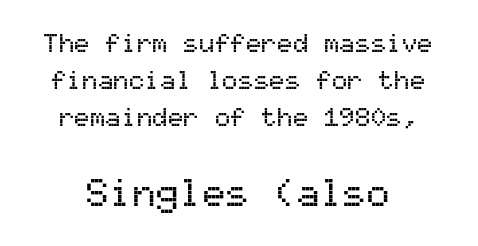
Q: Is the text italic (slanted)? A: No, it is upright.
Q: Is the typeface a serif or a sans-serif typeface? A: Sans-serif.
Q: Is the text underlined? A: No.
Q: How is the paragraph aligned? A: Centered.
Q: Is the spacing between letters normal or unusually wide? A: Normal.
Q: Is the spacing between lines tight, normal or loose? A: Normal.
Q: Which block of text is set in a larger size, the first (top) or the second (bottom)? A: The second (bottom) one.
Q: Width (condensed, normal, or wide)? A: Normal.
Q: Stroke contrast? A: Medium.
Q: x-height? A: Medium.
Q: Monospaced? A: Yes.
